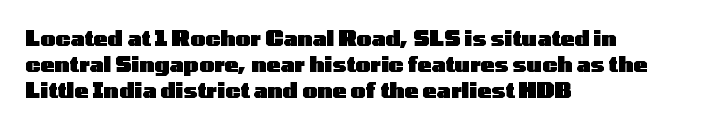
The image shows 21 px bold type, upright; set left-aligned, line spacing 1.23x, normal letter spacing, not underlined.
